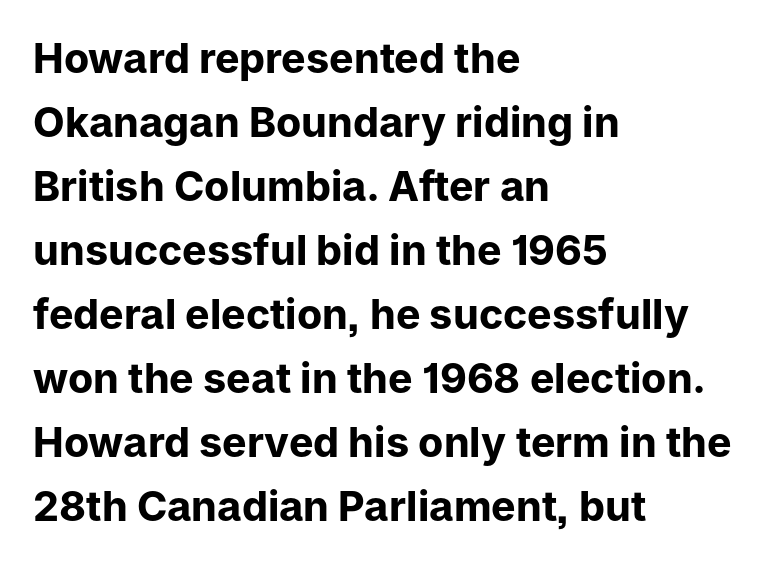
{"serif": "no", "italic": "no", "bold": "yes", "weight": "bold", "width": "normal", "stroke_contrast": "low", "x_height": "medium", "monospaced": "no", "underline": "no", "align": "left", "line_spacing": "normal", "line_spacing_ratio": 1.56, "letter_spacing": "normal", "letter_spacing_em": 0.0, "glyph_px": 41}
